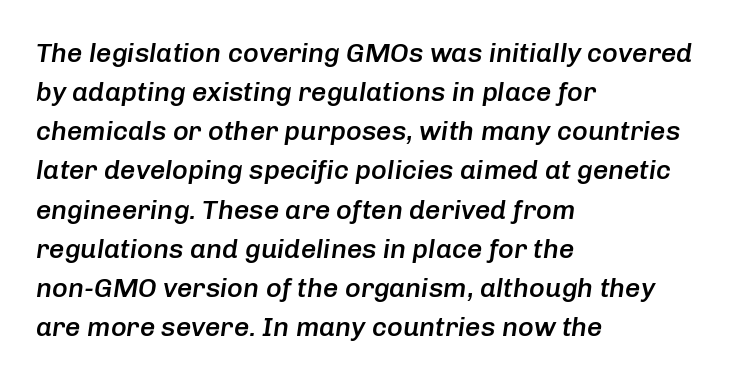
{"italic": "yes", "lean": "right", "slant_degrees": 8, "bold": "semi", "underline": "no", "align": "left", "line_spacing": "normal", "line_spacing_ratio": 1.45, "letter_spacing": "normal", "letter_spacing_em": 0.0, "glyph_px": 27}
